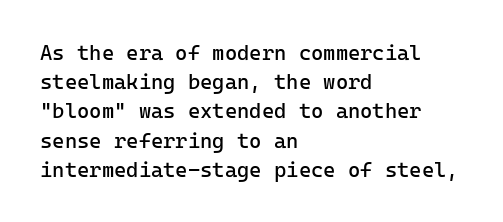
Q: Is the text bold? A: No.
Q: Is the text italic (slanted)? A: No, it is upright.
Q: Is the text underlined? A: No.
Q: How is the paragraph aligned? A: Left-aligned.
Q: Is the spacing between letters normal or unusually wide? A: Normal.
Q: Is the spacing between lines tight, normal or loose? A: Normal.
